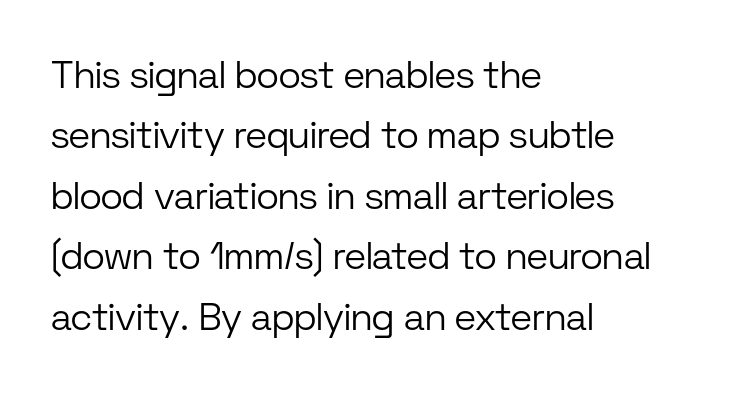
The image shows 38 px light sans-serif type, upright; set left-aligned, normal line spacing (1.59x), normal letter spacing, not underlined; low stroke contrast and a medium x-height.
